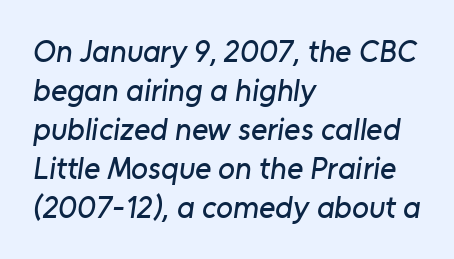
Observe the absence of serifs on each vertical stroke in this sample. The space between consecutive lines is moderate. The lines are quadded left. Rule under the text: the space is simply empty. Here the designer chose a conventional face with non-uniform glyph widths. The letterforms sit shoulder to shoulder at normal distance.
